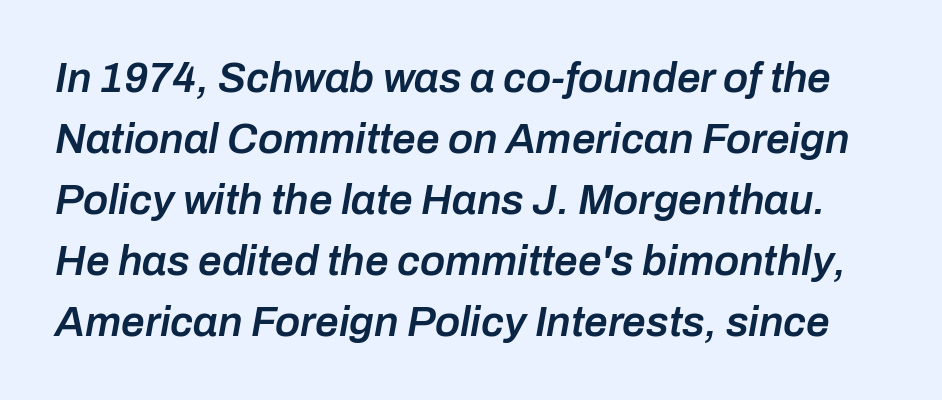
Q: Is the text bold? A: Semi-bold.
Q: Is the text italic (slanted)? A: Yes, it leans right by about 10 degrees.
Q: Is the text underlined? A: No.
Q: Is the spacing between letters normal or unusually wide? A: Normal.
Q: Is the spacing between lines tight, normal or loose? A: Normal.
Q: Width (condensed, normal, or wide)? A: Normal.
Q: Stroke contrast? A: Low.
Q: x-height? A: Medium.
Q: Monospaced? A: No.
